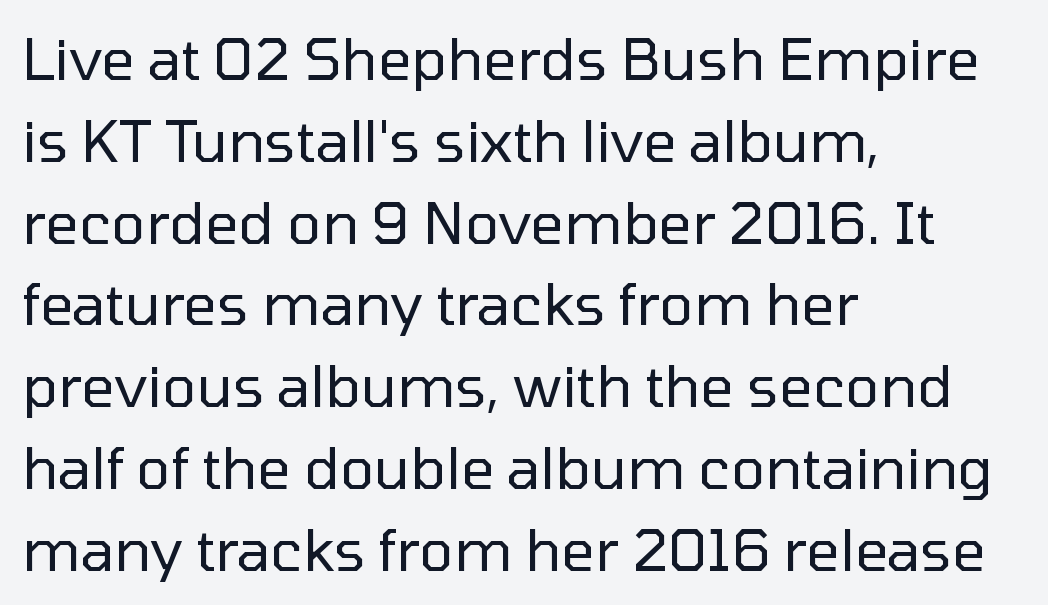
{"serif": "no", "italic": "no", "bold": "no", "weight": "regular", "width": "normal", "stroke_contrast": "low", "x_height": "medium", "monospaced": "no", "underline": "no", "align": "left", "line_spacing": "normal", "line_spacing_ratio": 1.41, "letter_spacing": "normal", "letter_spacing_em": 0.0, "glyph_px": 58}
